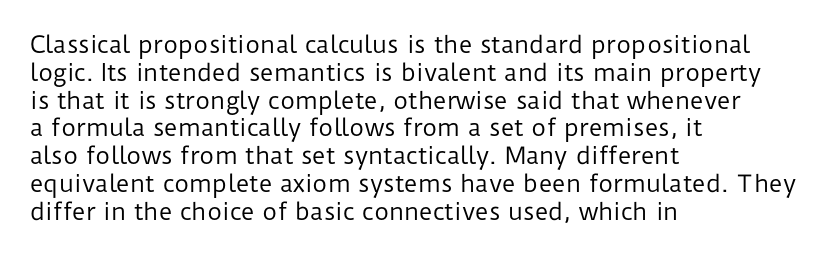
{"italic": "no", "bold": "no", "underline": "no", "align": "left", "line_spacing_ratio": 1.21, "letter_spacing": "normal", "letter_spacing_em": 0.0, "glyph_px": 23}
